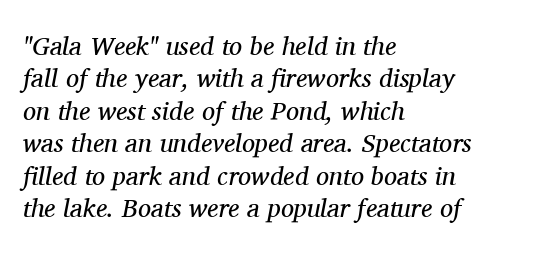
{"italic": "yes", "lean": "right", "slant_degrees": 11, "bold": "no", "underline": "no", "align": "left", "line_spacing": "normal", "line_spacing_ratio": 1.25, "letter_spacing": "normal", "letter_spacing_em": 0.0, "glyph_px": 26}
